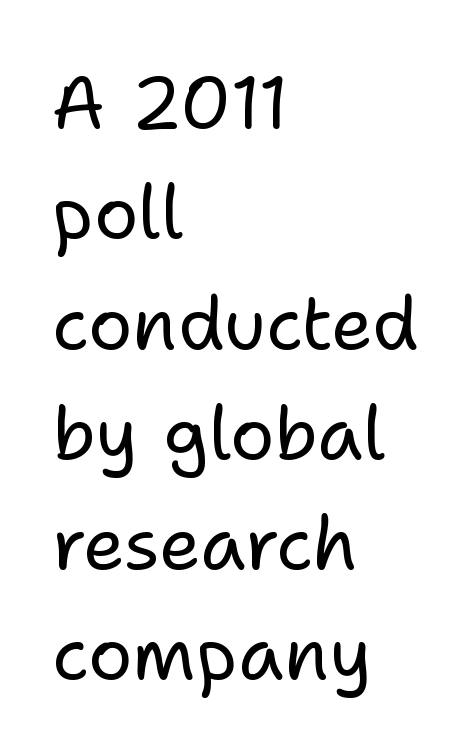
Look at the tracking — it's just the regular setting, nothing added. The line-height multiplier appears to be the usual default. Is there any slant? The stems are plumb. Typeset ragged right — the left edge is the straight one. The words here are not underlined. The rendering shows plain stroke endings on the letterforms — a sans-serif design.
